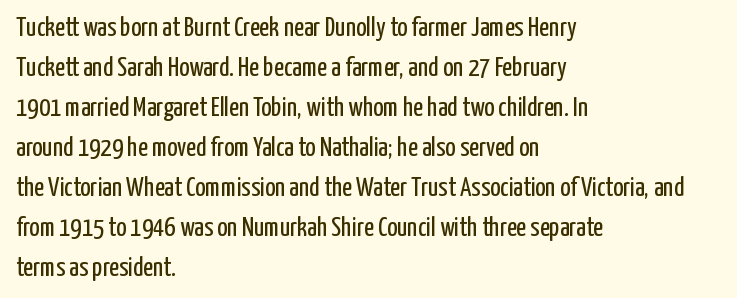
Q: Is the text bold? A: No.
Q: Is the text italic (slanted)? A: No, it is upright.
Q: Is the text underlined? A: No.
Q: How is the paragraph aligned? A: Left-aligned.
Q: Is the spacing between letters normal or unusually wide? A: Normal.
Q: Is the spacing between lines tight, normal or loose? A: Normal.
